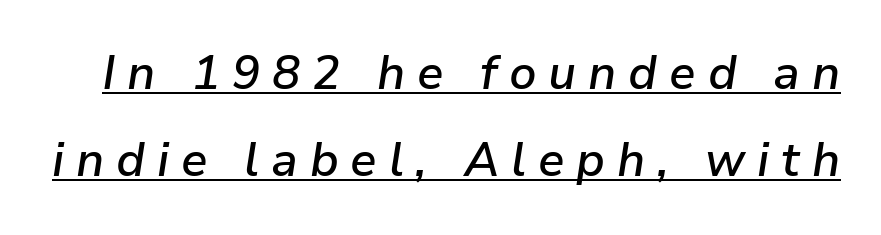
Q: Is the text bold? A: Semi-bold.
Q: Is the text italic (slanted)? A: Yes, it leans right by about 9 degrees.
Q: Is the text underlined? A: Yes.
Q: Is the spacing between letters normal or unusually wide? A: Unusually wide.
Q: Width (condensed, normal, or wide)? A: Normal.
Q: Stroke contrast? A: Low.
Q: x-height? A: Medium.
Q: Monospaced? A: No.
